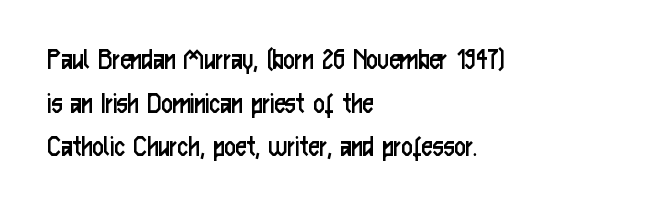
The image shows 31 px regular-weight, condensed sans-serif type, upright; set left-aligned, normal line spacing (1.41x), normal letter spacing, not underlined; low stroke contrast and a medium x-height.
